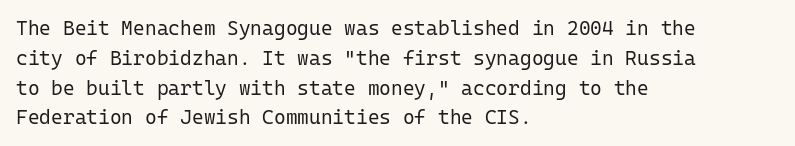
Q: Is the text bold? A: No.
Q: Is the text italic (slanted)? A: No, it is upright.
Q: Is the text underlined? A: No.
Q: How is the paragraph aligned? A: Left-aligned.
Q: Is the spacing between letters normal or unusually wide? A: Normal.
Q: Is the spacing between lines tight, normal or loose? A: Normal.
